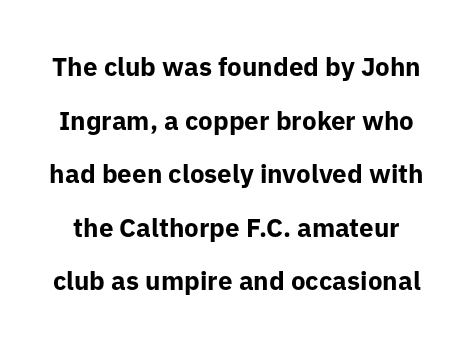
The image shows 26 px bold type, upright; set loose line spacing (2.06x), normal letter spacing, not underlined.
